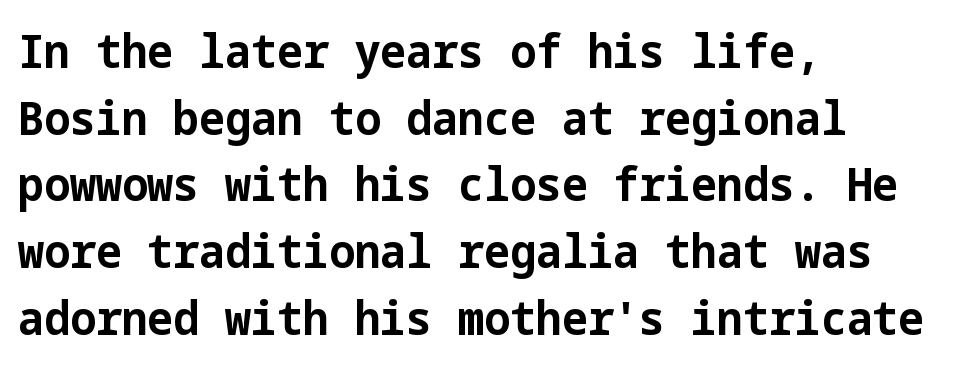
Q: Is the text bold? A: Yes.
Q: Is the text italic (slanted)? A: No, it is upright.
Q: Is the typeface a serif or a sans-serif typeface? A: Sans-serif.
Q: Is the text underlined? A: No.
Q: How is the paragraph aligned? A: Left-aligned.
Q: Is the spacing between letters normal or unusually wide? A: Normal.
Q: Is the spacing between lines tight, normal or loose? A: Normal.
Q: Width (condensed, normal, or wide)? A: Normal.
Q: Stroke contrast? A: Low.
Q: x-height? A: Medium.
